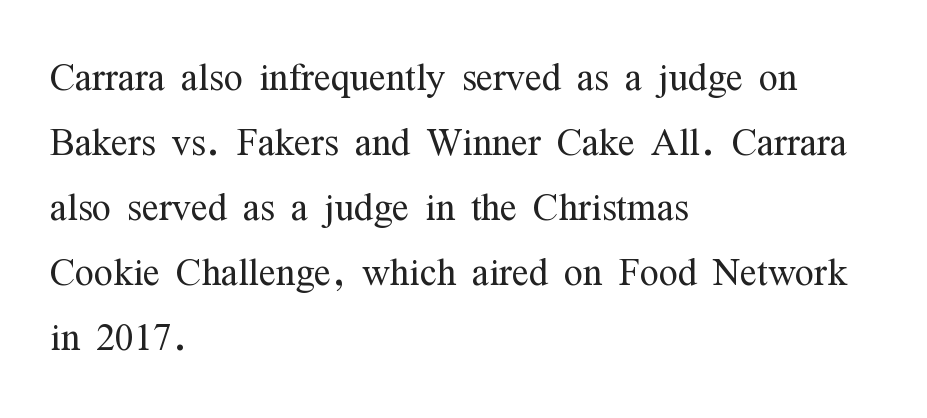
{"serif": "yes", "italic": "no", "bold": "no", "weight": "light", "width": "condensed", "stroke_contrast": "medium", "x_height": "medium", "monospaced": "no", "underline": "no", "align": "left", "line_spacing": "normal", "line_spacing_ratio": 1.3, "letter_spacing": "normal", "letter_spacing_em": 0.0, "glyph_px": 50}
